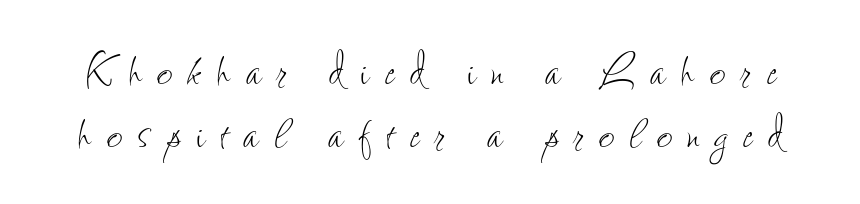
The image shows 55 px thin, condensed type; set tight line spacing (1.14x), unusually wide letter spacing (+0.28 em), not underlined; low stroke contrast and a small x-height.
